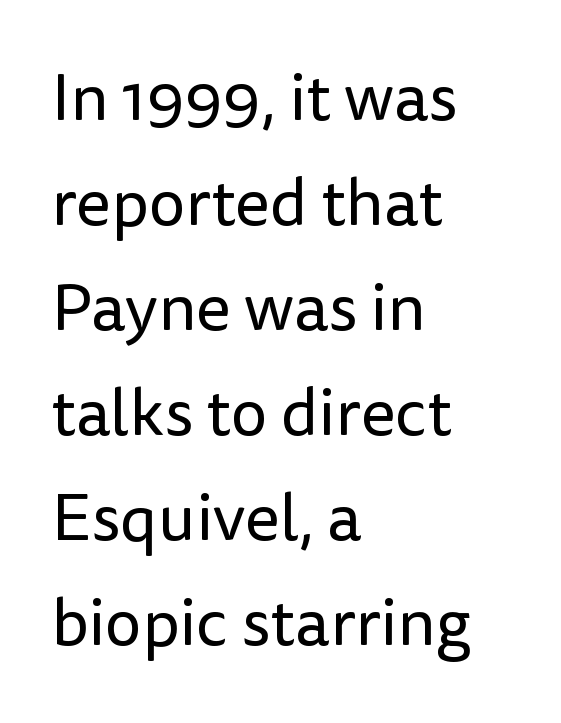
The image shows 66 px regular-weight sans-serif type, upright; set left-aligned, normal line spacing (1.59x), normal letter spacing, not underlined; low stroke contrast and a medium x-height.
